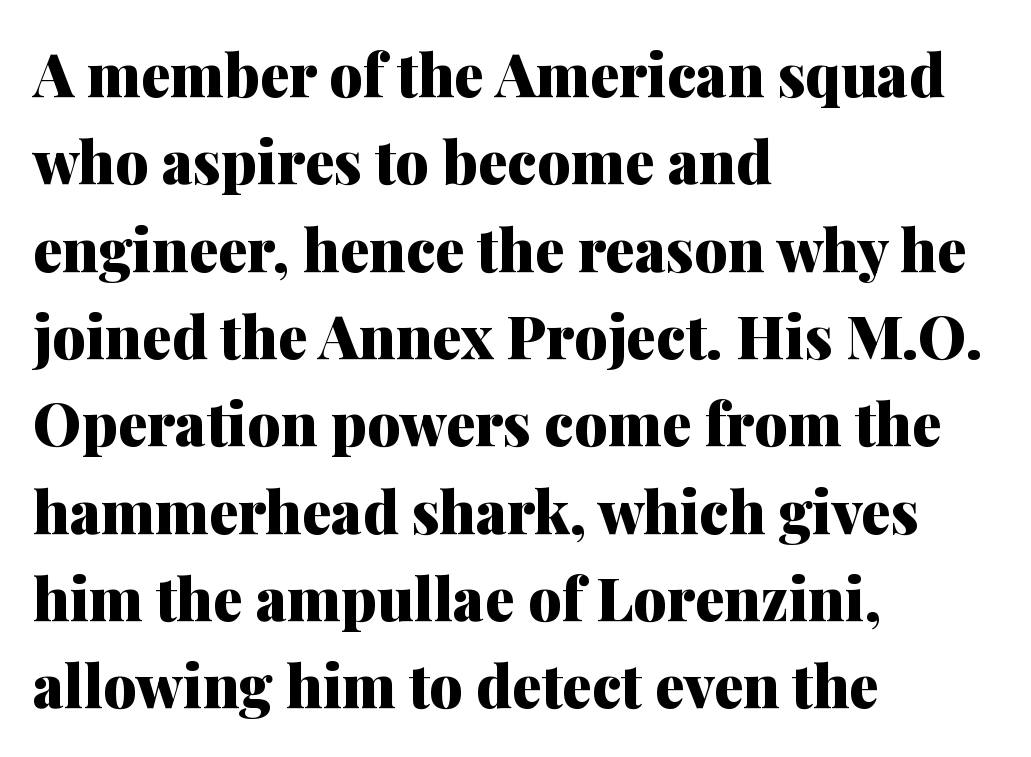
{"serif": "yes", "italic": "no", "bold": "yes", "weight": "heavy", "width": "normal", "stroke_contrast": "medium", "x_height": "medium", "monospaced": "no", "underline": "no", "align": "left", "line_spacing": "normal", "line_spacing_ratio": 1.48, "letter_spacing": "normal", "letter_spacing_em": 0.0, "glyph_px": 59}
